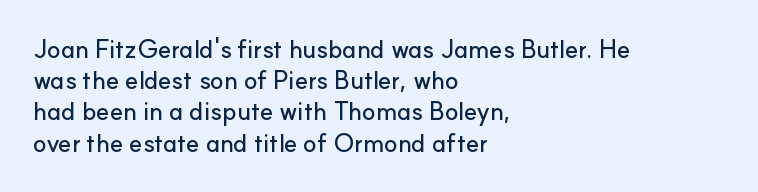
Q: Is the text italic (slanted)? A: No, it is upright.
Q: Is the text underlined? A: No.
Q: How is the paragraph aligned? A: Left-aligned.
Q: Is the spacing between letters normal or unusually wide? A: Normal.
Q: Is the spacing between lines tight, normal or loose? A: Normal.
